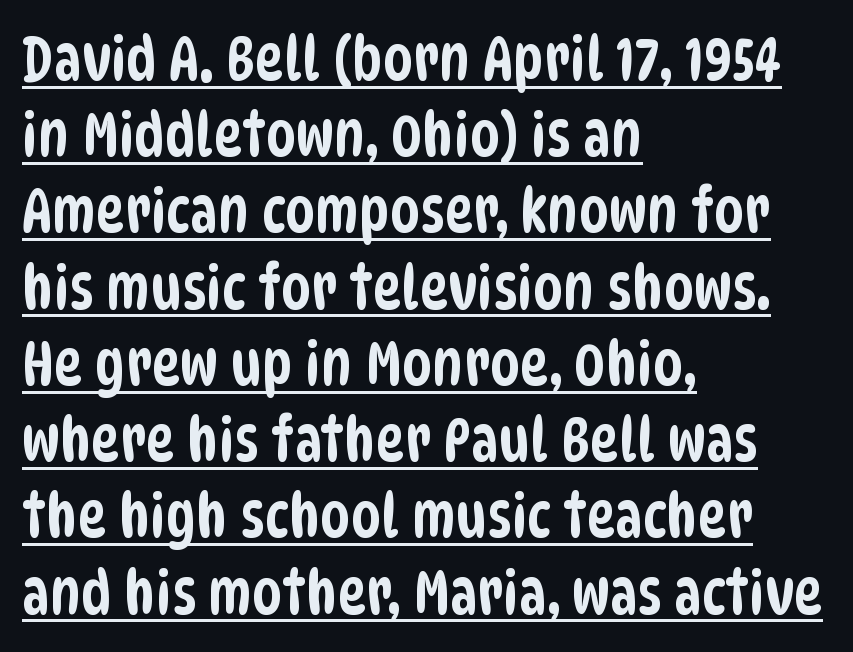
{"serif": "no", "width": "condensed", "stroke_contrast": "low", "x_height": "large", "monospaced": "no", "underline": "yes", "align": "left", "line_spacing": "normal", "line_spacing_ratio": 1.25, "letter_spacing": "normal", "letter_spacing_em": 0.0, "glyph_px": 61}
